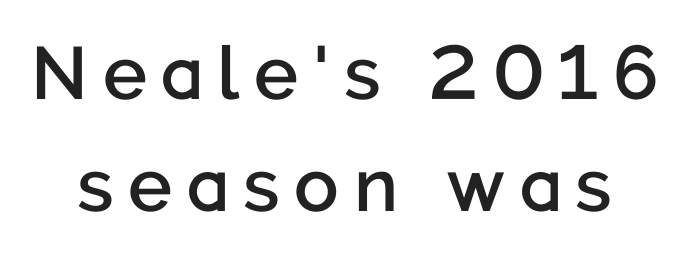
The image shows 74 px semibold sans-serif type, upright; set normal line spacing (1.52x), unusually wide letter spacing (+0.2 em), not underlined; low stroke contrast and a medium x-height.
